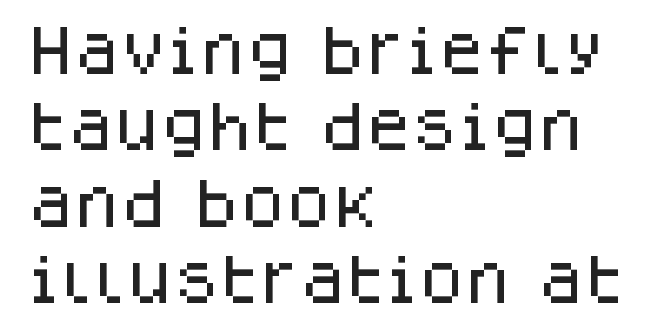
{"serif": "no", "italic": "no", "width": "normal", "stroke_contrast": "low", "x_height": "large", "monospaced": "no", "underline": "no", "align": "left", "line_spacing": "normal", "line_spacing_ratio": 1.44, "letter_spacing": "normal", "letter_spacing_em": 0.0, "glyph_px": 53}
